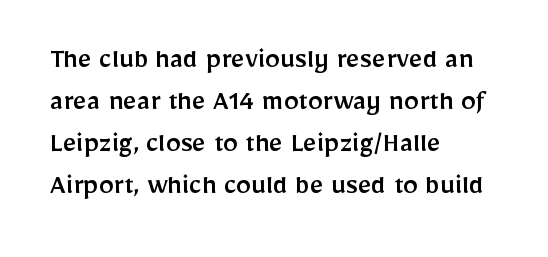
Q: Is the text italic (slanted)? A: No, it is upright.
Q: Is the typeface a serif or a sans-serif typeface? A: Sans-serif.
Q: Is the text underlined? A: No.
Q: How is the paragraph aligned? A: Left-aligned.
Q: Is the spacing between letters normal or unusually wide? A: Normal.
Q: Is the spacing between lines tight, normal or loose? A: Normal.
Q: Width (condensed, normal, or wide)? A: Normal.
Q: Stroke contrast? A: Low.
Q: x-height? A: Medium.
Q: Monospaced? A: No.
